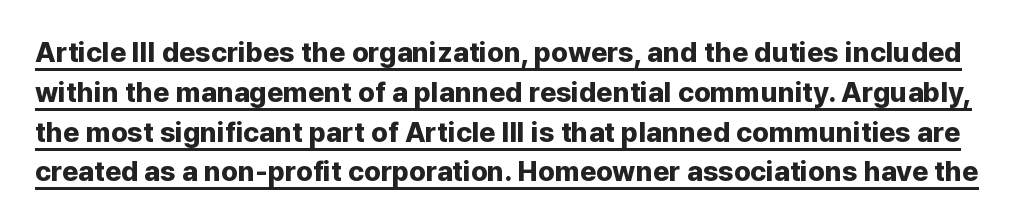
The image shows 28 px bold sans-serif type, upright; set normal line spacing (1.42x), normal letter spacing, underlined; low stroke contrast and a medium x-height.
